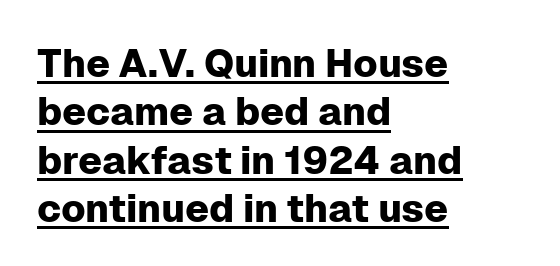
Q: Is the text italic (slanted)? A: No, it is upright.
Q: Is the typeface a serif or a sans-serif typeface? A: Sans-serif.
Q: Is the text underlined? A: Yes.
Q: How is the paragraph aligned? A: Left-aligned.
Q: Is the spacing between letters normal or unusually wide? A: Normal.
Q: Width (condensed, normal, or wide)? A: Normal.
Q: Stroke contrast? A: Low.
Q: x-height? A: Medium.
Q: Monospaced? A: No.
